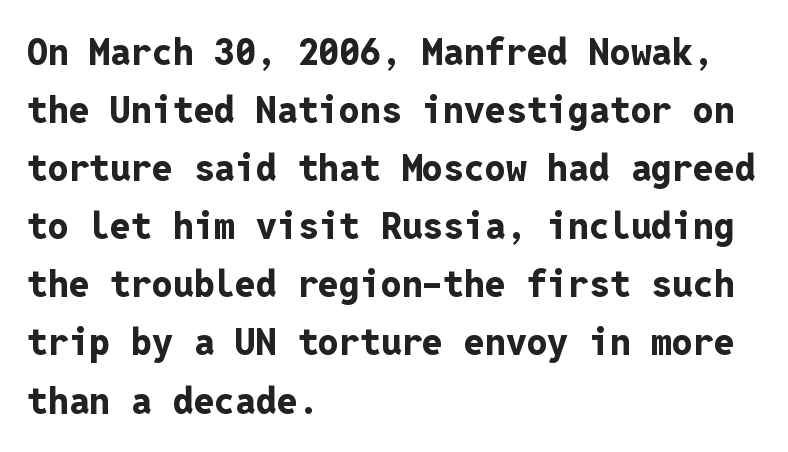
The image shows 37 px bold sans-serif type, upright, monospaced; set left-aligned, normal line spacing (1.57x), normal letter spacing, not underlined; low stroke contrast and a medium x-height.
